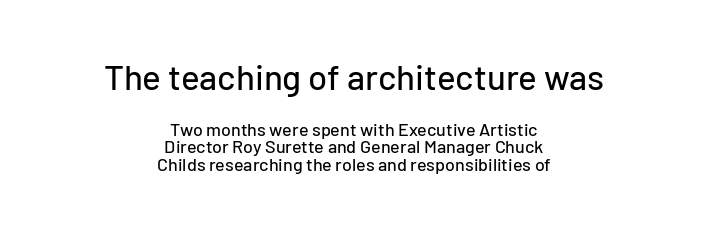
The image shows 35 px sans-serif type, upright; set centered, tight line spacing (0.99x), normal letter spacing, not underlined; the first (top) block is 1.94x larger; low stroke contrast and a medium x-height.
